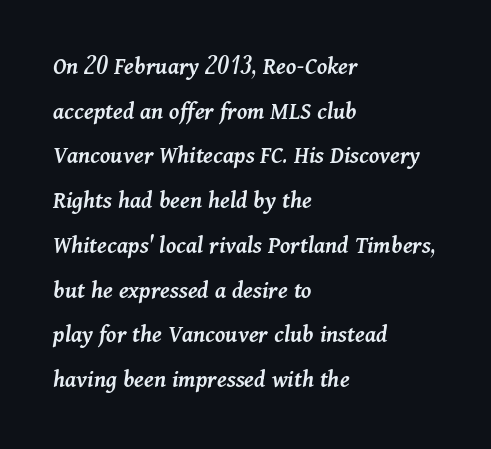
The image shows 25 px text type, italic (leaning right); set left-aligned, line spacing 1.79x, normal letter spacing, not underlined.
